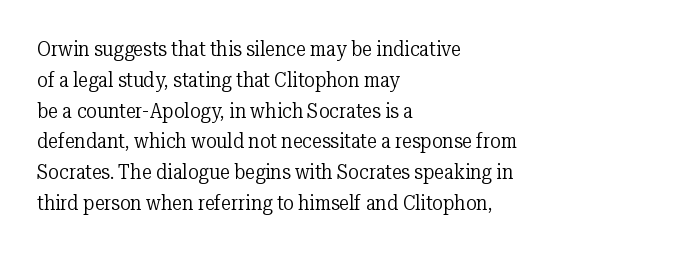
Q: Is the text bold? A: No.
Q: Is the text italic (slanted)? A: No, it is upright.
Q: Is the text underlined? A: No.
Q: How is the paragraph aligned? A: Left-aligned.
Q: Is the spacing between letters normal or unusually wide? A: Normal.
Q: Is the spacing between lines tight, normal or loose? A: Normal.
